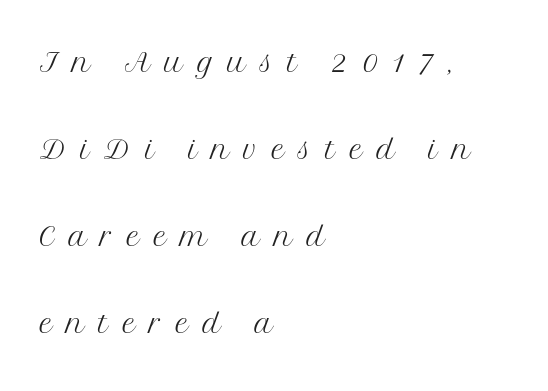
Q: Is the text bold? A: No.
Q: Is the text italic (slanted)? A: Yes.
Q: Is the typeface a serif or a sans-serif typeface? A: Serif.
Q: Is the text underlined? A: No.
Q: How is the paragraph aligned? A: Left-aligned.
Q: Is the spacing between letters normal or unusually wide? A: Unusually wide.
Q: Is the spacing between lines tight, normal or loose? A: Loose.
Q: Width (condensed, normal, or wide)? A: Normal.
Q: Stroke contrast? A: Medium.
Q: x-height? A: Medium.
Q: Monospaced? A: No.
